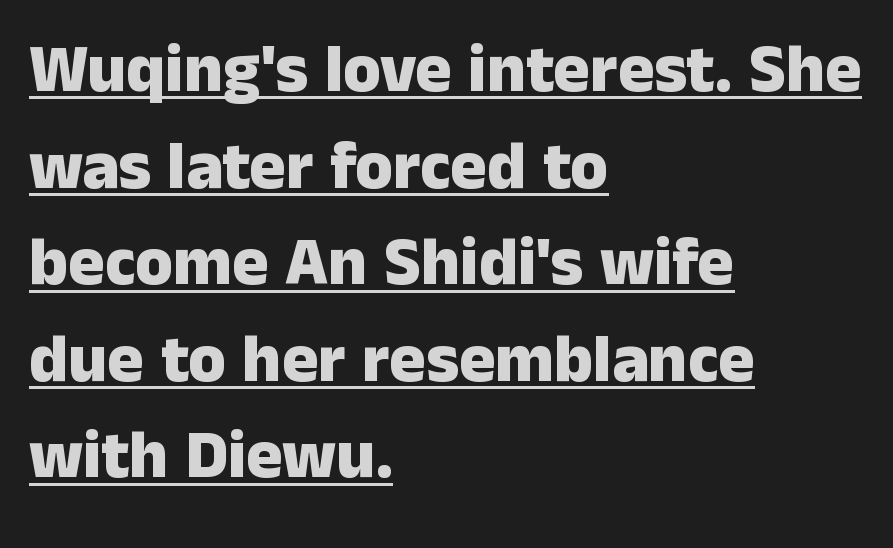
A typesetter would call this proportional, since set widths differ per character. Posture: straight, roman, zero tilt. Underlining? Definitely there. Whoever set this chose a conventional vertical rhythm.
